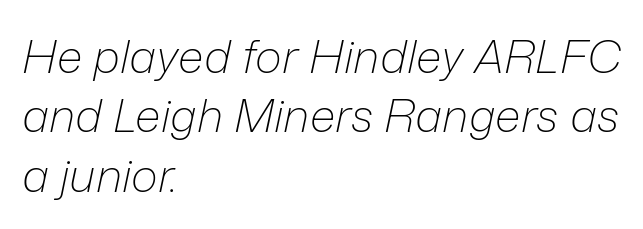
The image shows 46 px light type, italic (leaning right); set left-aligned, normal line spacing (1.29x), normal letter spacing, not underlined; low stroke contrast and a medium x-height.
